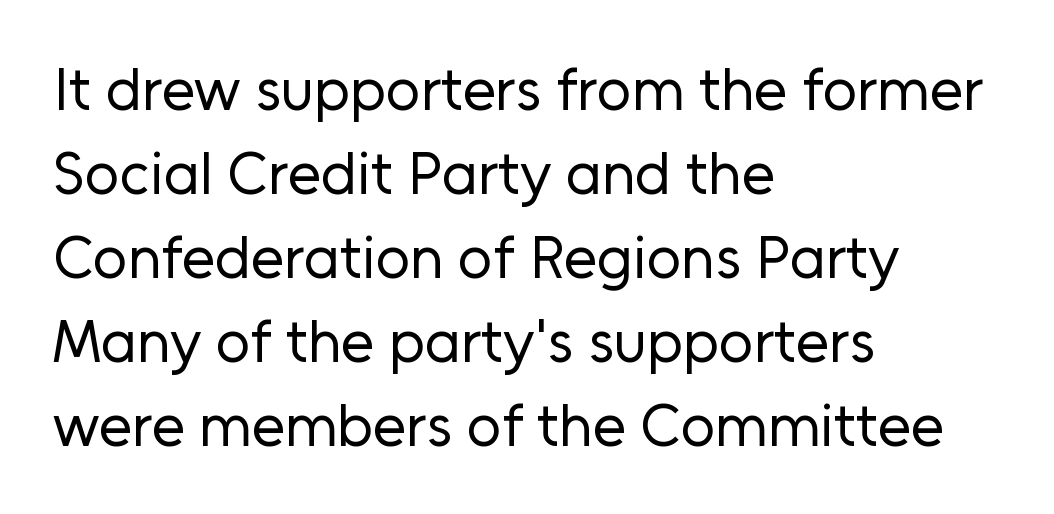
{"serif": "no", "italic": "no", "bold": "no", "weight": "regular", "width": "normal", "stroke_contrast": "low", "x_height": "medium", "monospaced": "no", "underline": "no", "align": "left", "line_spacing": "normal", "line_spacing_ratio": 1.4, "letter_spacing": "normal", "letter_spacing_em": 0.0, "glyph_px": 60}
